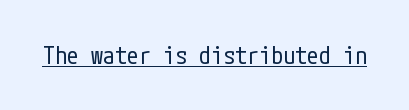
The image shows 24 px text type, upright; set normal letter spacing, underlined.
